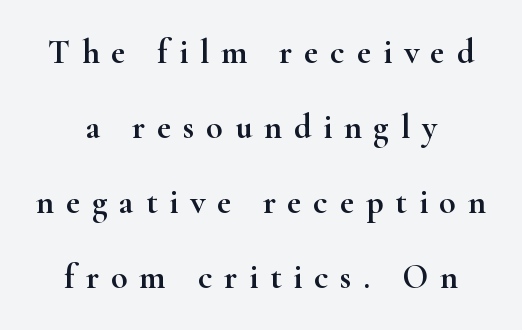
Q: Is the text italic (slanted)? A: No, it is upright.
Q: Is the typeface a serif or a sans-serif typeface? A: Serif.
Q: Is the text underlined? A: No.
Q: How is the paragraph aligned? A: Centered.
Q: Is the spacing between letters normal or unusually wide? A: Unusually wide.
Q: Is the spacing between lines tight, normal or loose? A: Loose.
Q: Width (condensed, normal, or wide)? A: Wide.
Q: Stroke contrast? A: High.
Q: x-height? A: Small.
Q: Monospaced? A: No.
